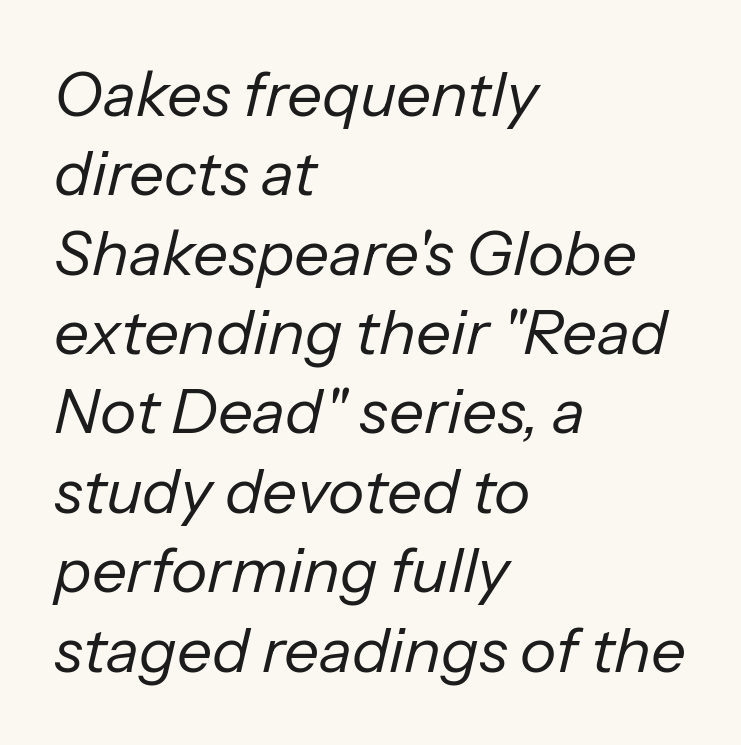
Q: Is the text bold? A: No.
Q: Is the text italic (slanted)? A: Yes, it leans right by about 13 degrees.
Q: Is the text underlined? A: No.
Q: How is the paragraph aligned? A: Left-aligned.
Q: Is the spacing between letters normal or unusually wide? A: Normal.
Q: Is the spacing between lines tight, normal or loose? A: Normal.
Q: Width (condensed, normal, or wide)? A: Normal.
Q: Stroke contrast? A: Low.
Q: x-height? A: Medium.
Q: Monospaced? A: No.
